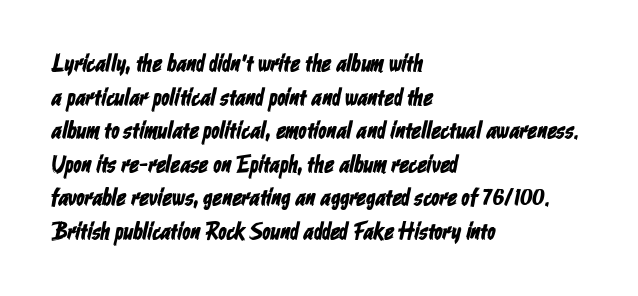
The image shows 24 px text type; set left-aligned, normal line spacing (1.4x), normal letter spacing, not underlined.
